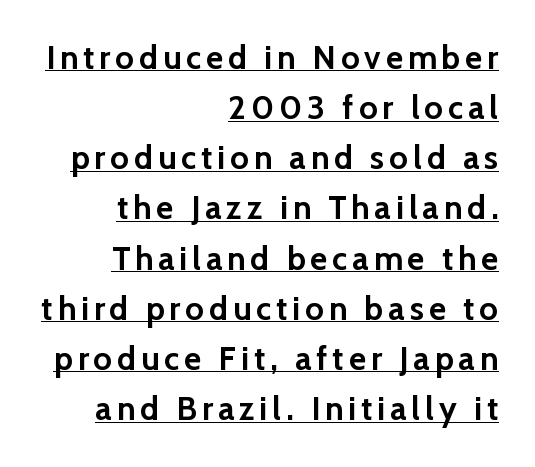
The image shows 33 px semibold sans-serif type, upright; set right-aligned, normal line spacing (1.52x), underlined; low stroke contrast and a medium x-height.
